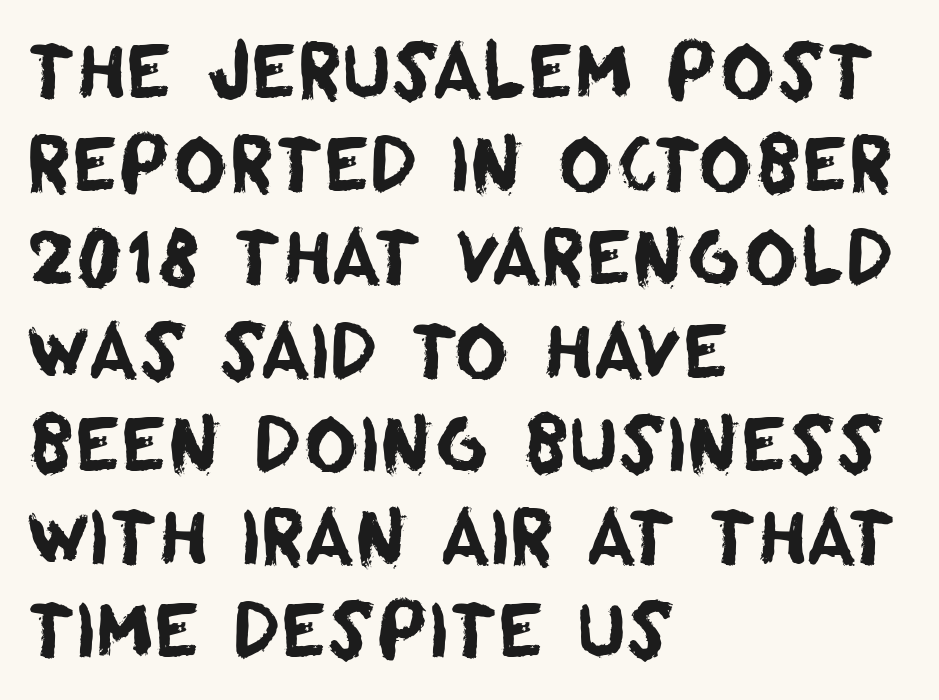
{"serif": "no", "width": "normal", "stroke_contrast": "low", "x_height": "large", "monospaced": "no", "underline": "no", "align": "left", "line_spacing": "normal", "line_spacing_ratio": 1.26, "letter_spacing": "normal", "letter_spacing_em": 0.0, "glyph_px": 74}
